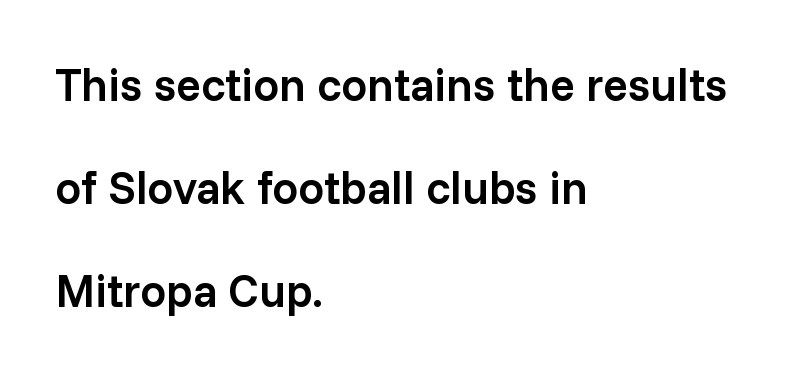
Q: Is the text bold? A: Semi-bold.
Q: Is the text italic (slanted)? A: No, it is upright.
Q: Is the typeface a serif or a sans-serif typeface? A: Sans-serif.
Q: Is the text underlined? A: No.
Q: How is the paragraph aligned? A: Left-aligned.
Q: Is the spacing between letters normal or unusually wide? A: Normal.
Q: Is the spacing between lines tight, normal or loose? A: Loose.
Q: Width (condensed, normal, or wide)? A: Normal.
Q: Stroke contrast? A: Low.
Q: x-height? A: Medium.
Q: Monospaced? A: No.
